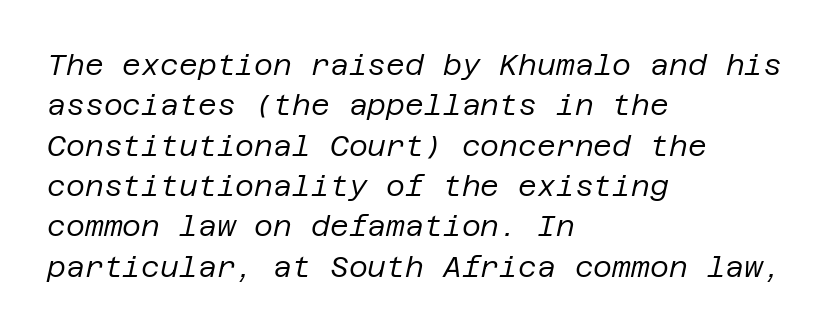
Style check: oblique. The cut favours lightness, reaching ordinary text weight at its darkest. Any mark beneath the type? The region is blank. What's the leading like? Ordinary, nothing unusual.
